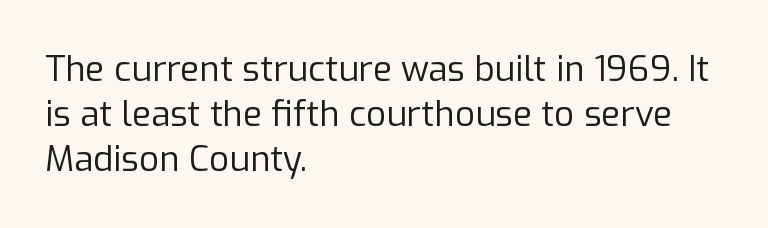
{"serif": "no", "italic": "no", "bold": "no", "weight": "regular", "width": "normal", "stroke_contrast": "low", "x_height": "medium", "monospaced": "no", "underline": "no", "align": "left", "line_spacing": "normal", "line_spacing_ratio": 1.28, "letter_spacing": "normal", "letter_spacing_em": 0.0, "glyph_px": 35}
